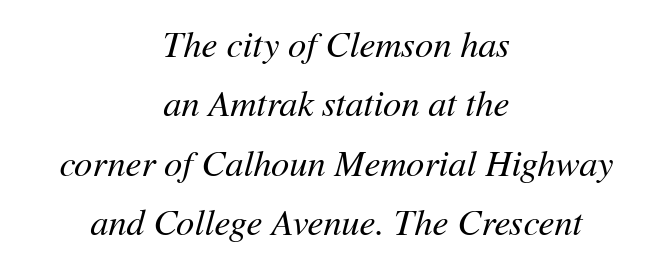
Standard letterfit; no display-style spreading of the glyphs. Rendered with sloped, italic letterforms. The rows are spaced the way most documents space them. The passage shown is typed in a proportional face where columns would drift. Rule under the text: the space is simply empty.
